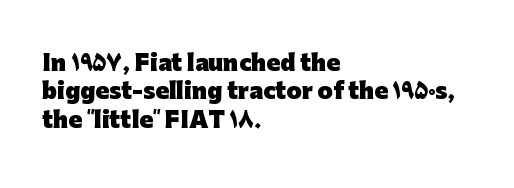
Q: Is the text bold? A: Yes.
Q: Is the text italic (slanted)? A: No, it is upright.
Q: Is the text underlined? A: No.
Q: How is the paragraph aligned? A: Left-aligned.
Q: Is the spacing between letters normal or unusually wide? A: Normal.
Q: Is the spacing between lines tight, normal or loose? A: Normal.
